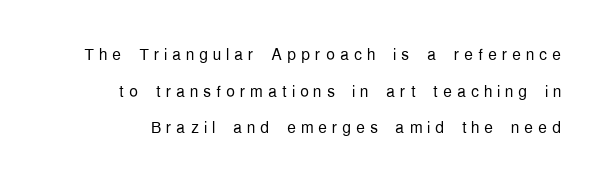
The image shows 22 px text type, upright; set right-aligned, normal line spacing (1.67x), unusually wide letter spacing (+0.22 em), not underlined.
